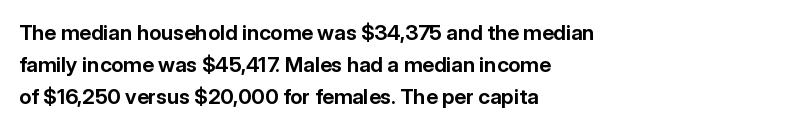
{"italic": "no", "bold": "yes", "underline": "no", "align": "left", "line_spacing": "normal", "line_spacing_ratio": 1.53, "letter_spacing": "normal", "letter_spacing_em": 0.0, "glyph_px": 21}
